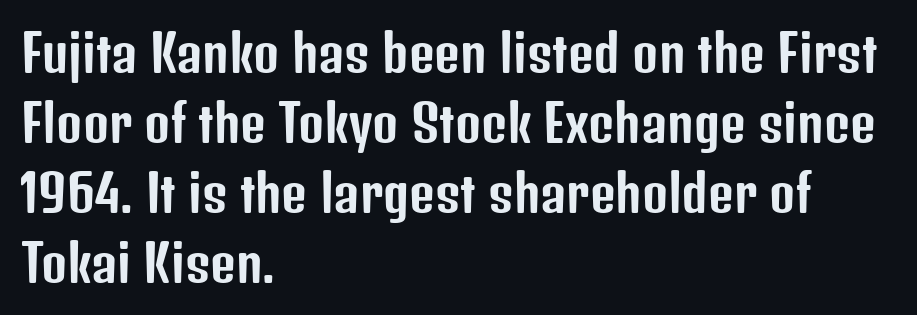
Q: Is the text italic (slanted)? A: No, it is upright.
Q: Is the typeface a serif or a sans-serif typeface? A: Sans-serif.
Q: Is the text underlined? A: No.
Q: How is the paragraph aligned? A: Left-aligned.
Q: Is the spacing between letters normal or unusually wide? A: Normal.
Q: Is the spacing between lines tight, normal or loose? A: Normal.
Q: Width (condensed, normal, or wide)? A: Condensed.
Q: Stroke contrast? A: Low.
Q: x-height? A: Medium.
Q: Monospaced? A: No.
